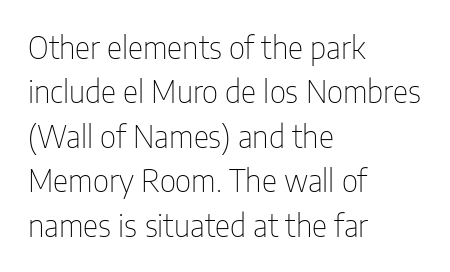
Normally led — the rows are evenly, conventionally spaced. Each stroke keeps to a modest, everyday thickness or less. Vertical strokes here are truly vertical. You could not count columns in this text — the font is proportionally spaced. The strip under each line holds only bare page. This sample is left-justified, so line endings fall wherever the words run out.
